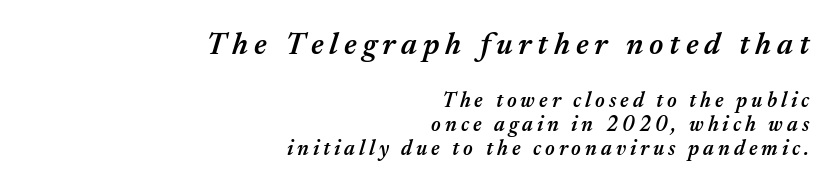
Q: Is the text bold? A: Semi-bold.
Q: Is the text italic (slanted)? A: Yes, it leans right by about 17 degrees.
Q: Is the text underlined? A: No.
Q: How is the paragraph aligned? A: Right-aligned.
Q: Is the spacing between lines tight, normal or loose? A: Tight.
Q: Which block of text is set in a larger size, the first (top) or the second (bottom)? A: The first (top) one.
Q: Width (condensed, normal, or wide)? A: Normal.
Q: Stroke contrast? A: Medium.
Q: x-height? A: Medium.
Q: Monospaced? A: No.
